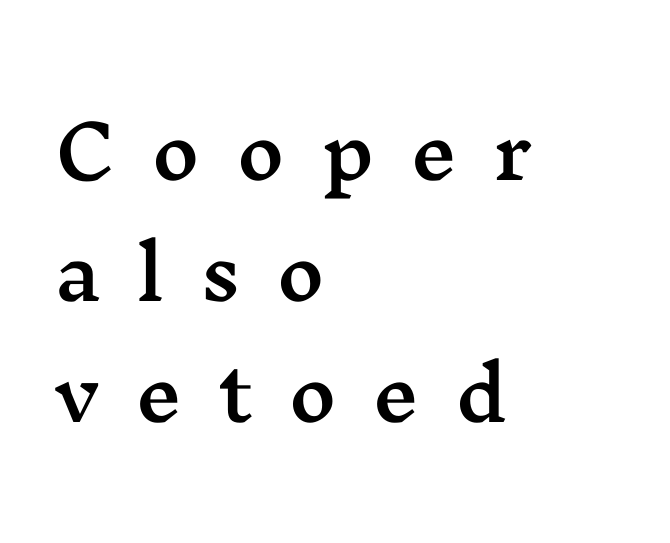
Each letter keeps its own natural width here, so spacing adapts to shape. A typesetter would mark this as roman, not italic. The horizontal fit of the characters is loose and conspicuously gappy. A bare baseline throughout the passage. Where is the straight margin? On the left.
